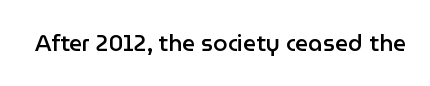
Q: Is the text bold? A: Semi-bold.
Q: Is the text italic (slanted)? A: No, it is upright.
Q: Is the text underlined? A: No.
Q: Is the spacing between letters normal or unusually wide? A: Normal.
